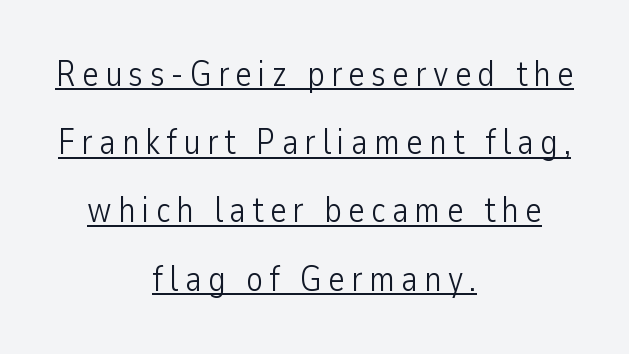
The image shows 35 px light, condensed sans-serif type, upright; set centered, loose line spacing (1.95x), underlined; low stroke contrast and a medium x-height.
